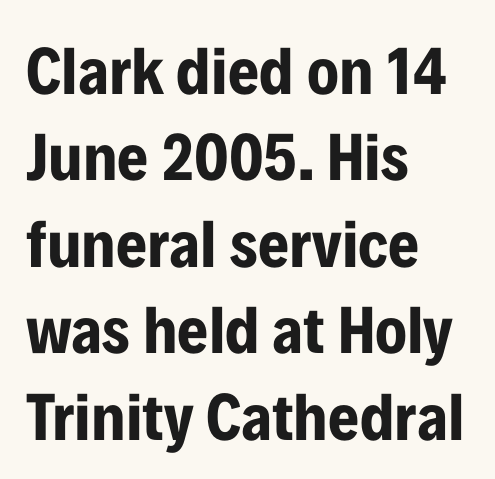
{"serif": "no", "italic": "no", "bold": "yes", "weight": "bold", "width": "condensed", "stroke_contrast": "low", "x_height": "medium", "monospaced": "no", "underline": "no", "align": "left", "line_spacing": "normal", "line_spacing_ratio": 1.29, "letter_spacing": "normal", "letter_spacing_em": 0.0, "glyph_px": 67}
